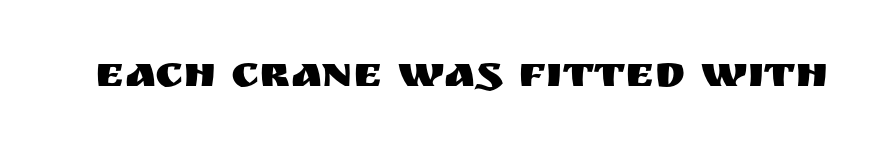
Q: Is the text italic (slanted)? A: No, it is upright.
Q: Is the typeface a serif or a sans-serif typeface? A: Sans-serif.
Q: Is the text underlined? A: No.
Q: Is the spacing between letters normal or unusually wide? A: Normal.
Q: Width (condensed, normal, or wide)? A: Normal.
Q: Stroke contrast? A: Medium.
Q: x-height? A: Large.
Q: Monospaced? A: No.
